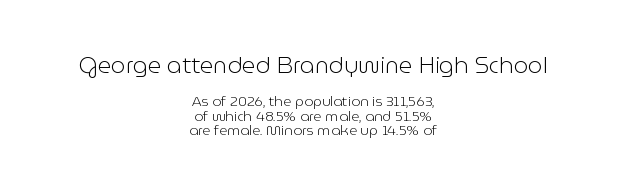
Q: Is the text bold? A: No.
Q: Is the text italic (slanted)? A: No, it is upright.
Q: Is the text underlined? A: No.
Q: How is the paragraph aligned? A: Centered.
Q: Is the spacing between letters normal or unusually wide? A: Normal.
Q: Is the spacing between lines tight, normal or loose? A: Tight.
Q: Which block of text is set in a larger size, the first (top) or the second (bottom)? A: The first (top) one.
